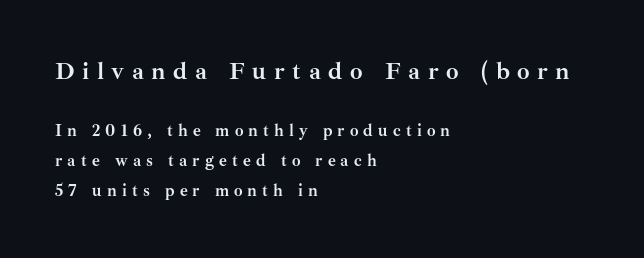
The passage shown has open, widely tracked lettering throughout. On the weight axis this lands at bold, roughly 700. The rendering anchors every line to the left-hand side. This rendering features lettering with no underline.
